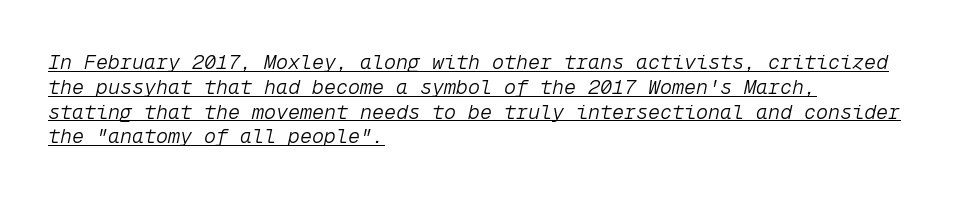
A light-to-regular cut is what we see here. Line starts are locked; line ends wander. A typographer would call this underscored text. Tracking value appears to be zero — textbook default spacing.
